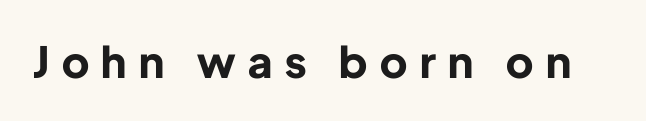
These lines are rendered in a variable-pitch font. Thick stems and heavy bowls — unmistakably bold. What kind of face is this? One without serifs — a sans. You could only call the tracking loose — the letters float apart.
